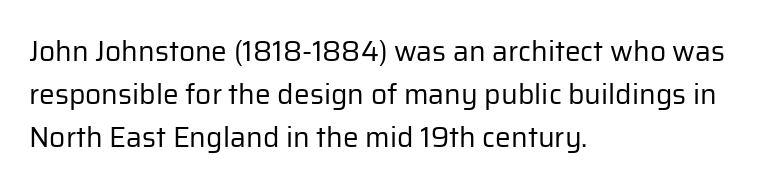
{"serif": "no", "italic": "no", "bold": "no", "weight": "regular", "width": "normal", "stroke_contrast": "low", "x_height": "medium", "monospaced": "no", "underline": "no", "align": "left", "line_spacing": "normal", "line_spacing_ratio": 1.54, "letter_spacing": "normal", "letter_spacing_em": 0.0, "glyph_px": 28}
